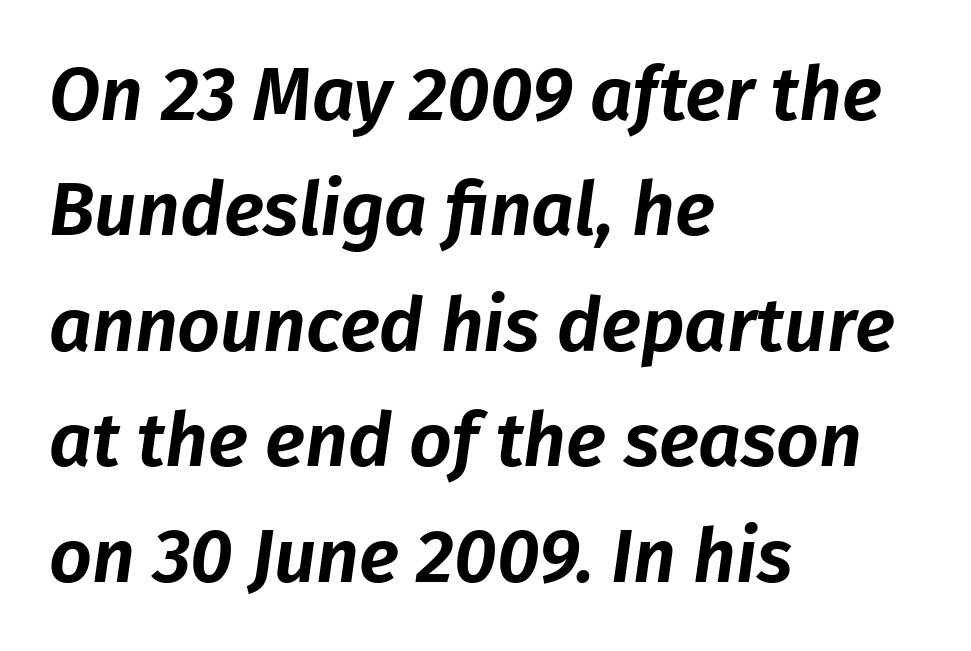
The image shows 75 px text type, italic (leaning right); set left-aligned, normal line spacing (1.54x), normal letter spacing, not underlined; low stroke contrast and a medium x-height.
